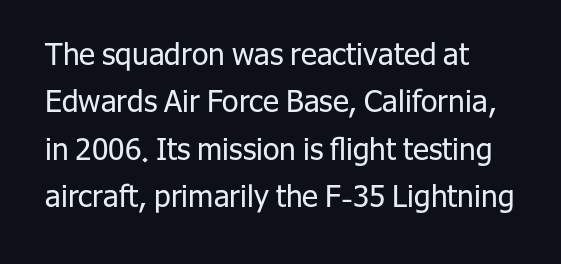
The gaps between neighbouring characters are ordinary and unremarkable. This sample is left-justified, so line endings fall wherever the words run out. Does the type have serifs? No, each stem ends abruptly. Honestly, there is no underline to notice here at all. No heavy texture on the line: the type isn't bold.
